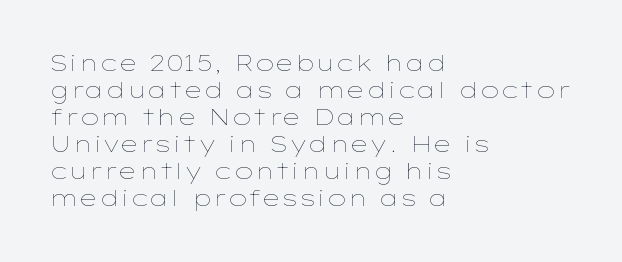
Q: Is the text bold? A: No.
Q: Is the text italic (slanted)? A: No, it is upright.
Q: Is the text underlined? A: No.
Q: How is the paragraph aligned? A: Left-aligned.
Q: Is the spacing between letters normal or unusually wide? A: Normal.
